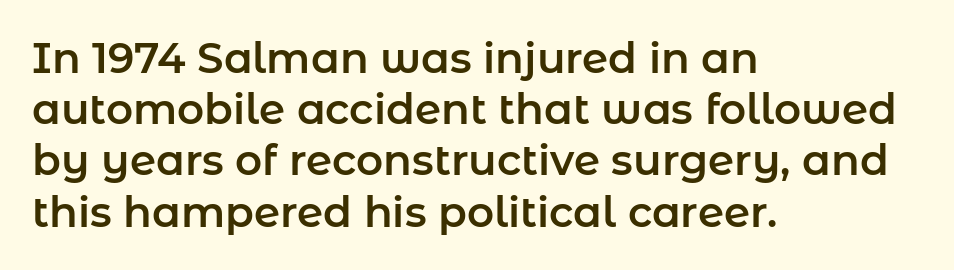
The image shows 42 px sans-serif type, upright; set left-aligned, line spacing 1.22x, normal letter spacing, not underlined; low stroke contrast and a medium x-height.
